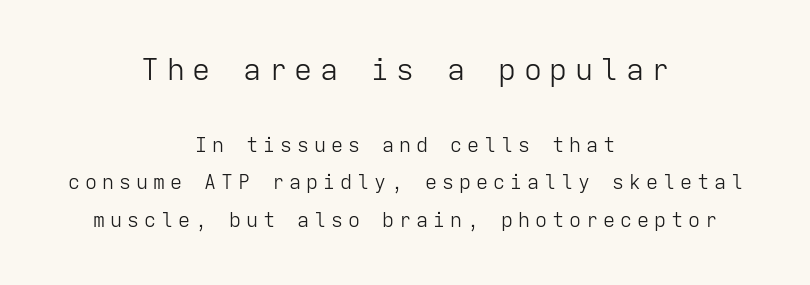
The emphasis by scale lands on block number one, above. The line texture is sparse and dotted thanks to wide tracking. Reading down the block, each line starts at a different indent, mirrored at its end. In terms of posture, this sample is upright. Has an underline been added? It has not. You could count columns in this text — the font is strictly monospaced.
